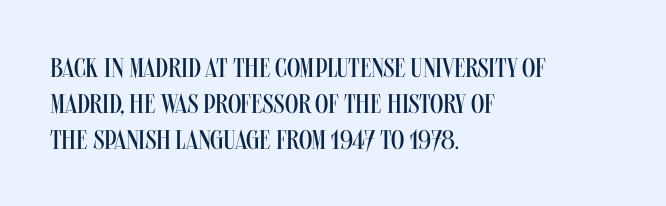
The strokes carry an ordinary text weight at most. Teacher's note: observe the even left margin — that is flush-left alignment. The lines sit at an ordinary, default distance from one another. Does extra space separate the letters? No, they use regular spacing. Posture: vertical. The specimen omits any rule beneath the text block's lines.
